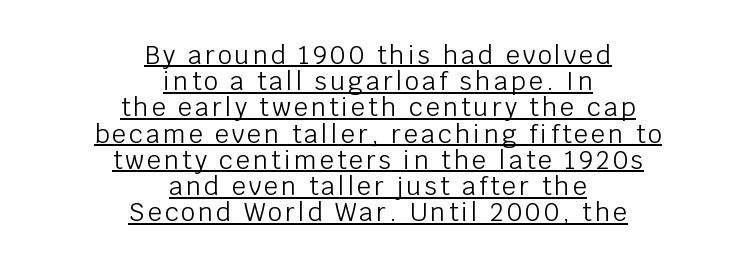
Q: Is the text bold? A: No.
Q: Is the text italic (slanted)? A: No, it is upright.
Q: Is the text underlined? A: Yes.
Q: How is the paragraph aligned? A: Centered.
Q: Is the spacing between lines tight, normal or loose? A: Tight.
